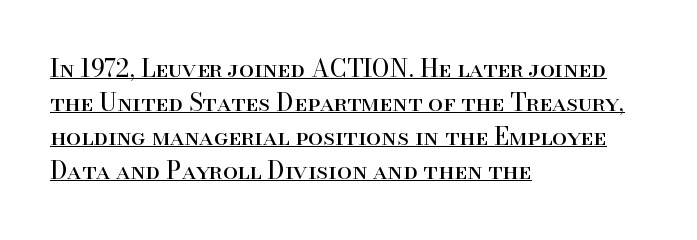
Italic: no, the glyphs are upright roman. The gaps between neighbouring characters are ordinary and unremarkable. Weight: in the light-to-regular range. Leading matches the norm, producing a regular column. Caption: multi-line text, flush left, ragged right. Glance below the letters and you will spot a drawn line.
